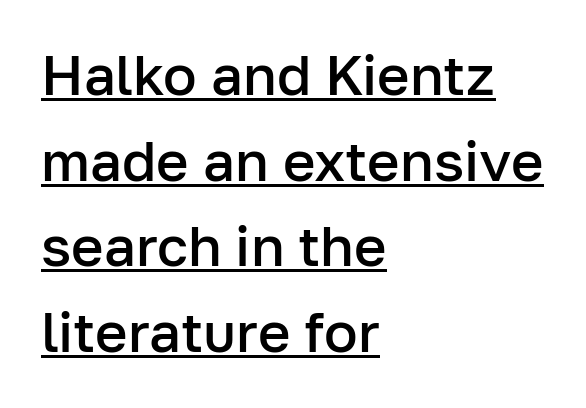
Looks like regular typesetting: each glyph gets only the width it needs. Nope, no serifs anywhere on these letters. Firm but not heavy-handed strokes: this text is semibold. The text block is weighted toward the left margin, trailing off unevenly rightward. Every word sits above its own underline. How would I describe the line gaps? Plain and ordinary.
